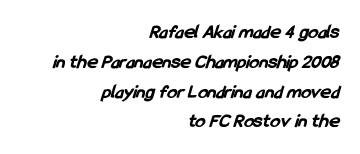
A flush-right, rag-left setting is used for this passage. Does the leading feel generous? No, just average. Standard letterfit; no display-style spreading of the glyphs. Type without underlining.
